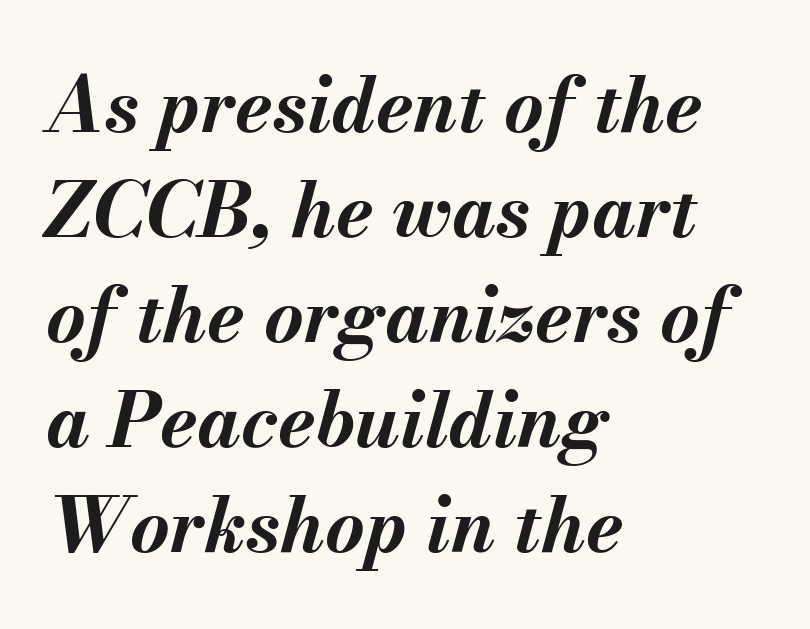
Anything drawn beneath the words? Only blank space. Rows of type keep a routine distance in the vertical direction. The letters advance in unequal steps, a hallmark of proportional type. This rendering uses left alignment, leaving the right contour irregular. On the weight axis this lands at bold, roughly 700. Glyph-to-glyph distance matches everyday printed text.
